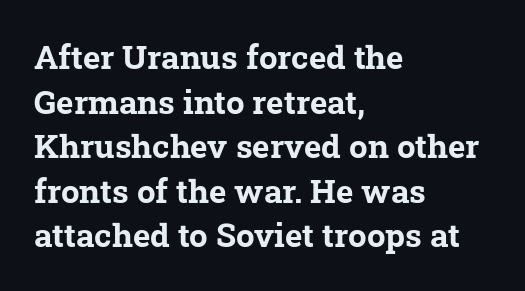
{"serif": "yes", "bold": "yes", "weight": "bold", "width": "normal", "stroke_contrast": "low", "x_height": "medium", "monospaced": "no", "underline": "no", "align": "left", "line_spacing": "normal", "line_spacing_ratio": 1.35, "letter_spacing": "normal", "letter_spacing_em": 0.0, "glyph_px": 33}
